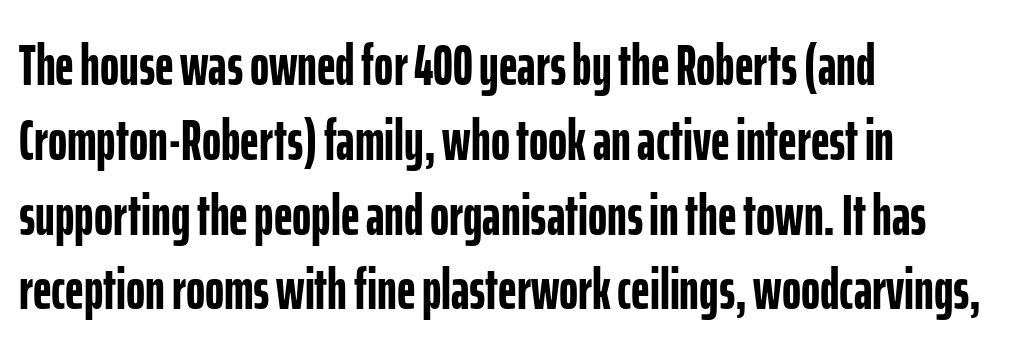
Q: Is the text bold? A: Yes.
Q: Is the text italic (slanted)? A: No, it is upright.
Q: Is the typeface a serif or a sans-serif typeface? A: Sans-serif.
Q: Is the text underlined? A: No.
Q: How is the paragraph aligned? A: Left-aligned.
Q: Is the spacing between letters normal or unusually wide? A: Normal.
Q: Is the spacing between lines tight, normal or loose? A: Normal.
Q: Width (condensed, normal, or wide)? A: Condensed.
Q: Stroke contrast? A: Low.
Q: x-height? A: Medium.
Q: Monospaced? A: No.
